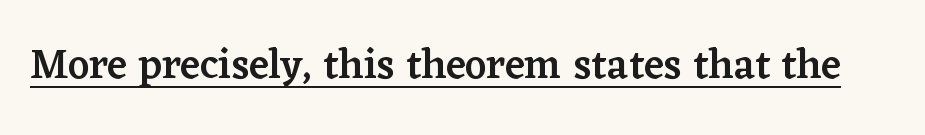
The image shows 42 px semibold serif type, upright; set normal letter spacing, underlined; low stroke contrast and a medium x-height.
